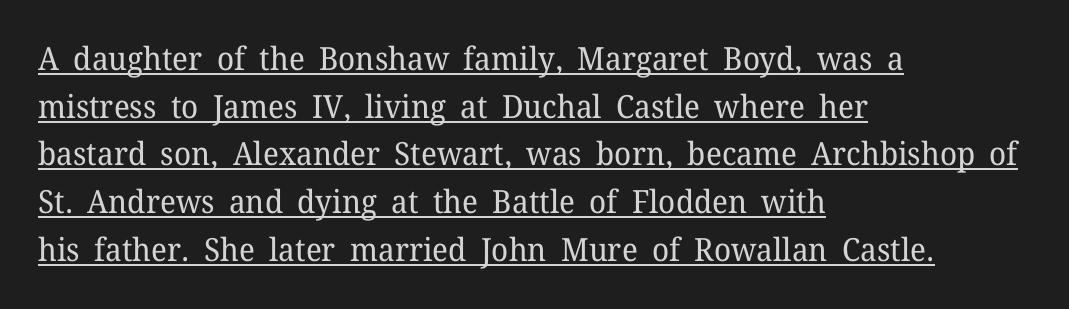
The font family rendered here belongs to the serif group. How are the letters spaced? Ordinarily, with no added tracking. Caption: face not bold, strokes unweighted. Left-aligned paragraph, ragged on the right. In designer terms, the underline attribute is active on this setting.
